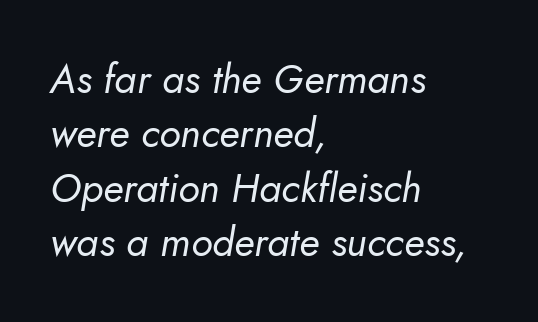
Does the lettering tilt? It does — this is italic. Vertically, the passage feels balanced, rows spaced as you'd expect. The rendering keeps characters at their native spacing. The string is rendered with underlining switched off.
